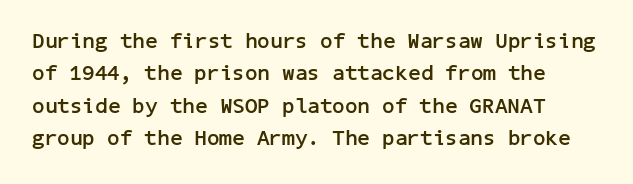
Leading: standard. As a designer I'd log this as weight 700, bold. The passage shown is not underscored anywhere. Every stem runs plumb, perpendicular to the baseline.
